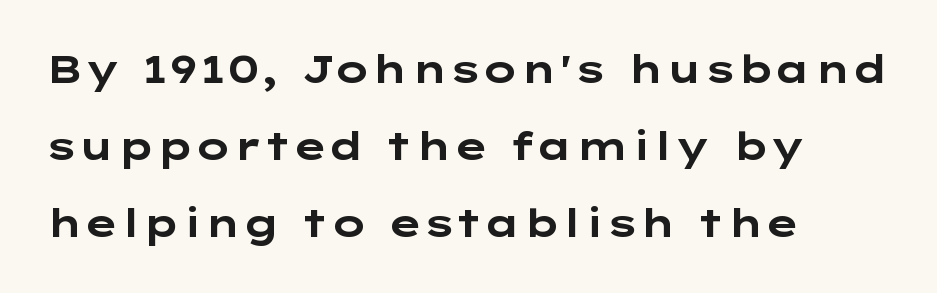
The characters display no serif detailing; their extremities are plain. The letterforms sit shoulder to shoulder at normal distance. Vertical spacing — loose. Pretty heavy lettering here — definitely bold.
